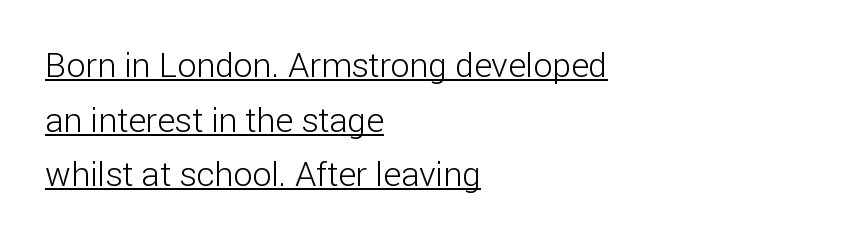
Q: Is the text bold? A: No.
Q: Is the text italic (slanted)? A: No, it is upright.
Q: Is the typeface a serif or a sans-serif typeface? A: Sans-serif.
Q: Is the text underlined? A: Yes.
Q: How is the paragraph aligned? A: Left-aligned.
Q: Is the spacing between letters normal or unusually wide? A: Normal.
Q: Is the spacing between lines tight, normal or loose? A: Normal.
Q: Width (condensed, normal, or wide)? A: Normal.
Q: Stroke contrast? A: Low.
Q: x-height? A: Medium.
Q: Monospaced? A: No.
